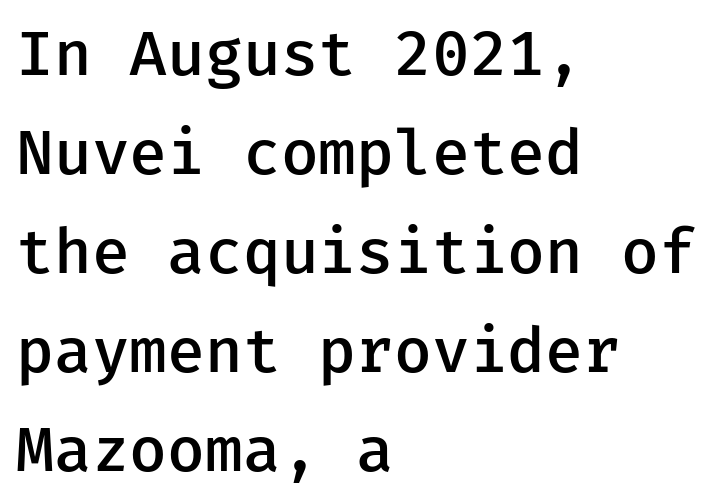
{"serif": "no", "italic": "no", "bold": "semi", "weight": "semibold", "width": "normal", "stroke_contrast": "low", "x_height": "medium", "underline": "no", "align": "left", "line_spacing": "normal", "line_spacing_ratio": 1.57, "letter_spacing": "normal", "letter_spacing_em": 0.0, "glyph_px": 63}
